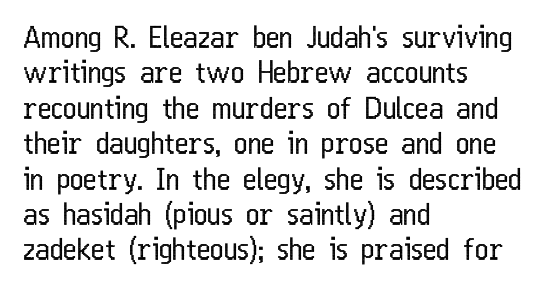
Q: Is the text bold? A: No.
Q: Is the text italic (slanted)? A: No, it is upright.
Q: Is the typeface a serif or a sans-serif typeface? A: Sans-serif.
Q: Is the text underlined? A: No.
Q: How is the paragraph aligned? A: Left-aligned.
Q: Is the spacing between letters normal or unusually wide? A: Normal.
Q: Width (condensed, normal, or wide)? A: Condensed.
Q: Stroke contrast? A: Low.
Q: x-height? A: Medium.
Q: Monospaced? A: No.
